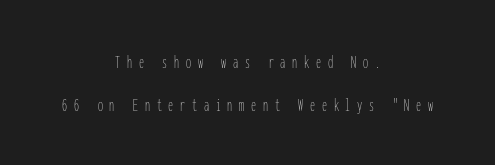
The image shows 20 px text type, upright; set centered, loose line spacing (2.14x), unusually wide letter spacing (+0.34 em), not underlined.
